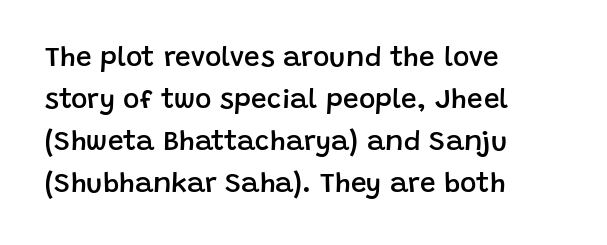
{"serif": "no", "italic": "no", "bold": "semi", "weight": "semibold", "width": "normal", "stroke_contrast": "low", "x_height": "large", "monospaced": "no", "underline": "no", "align": "left", "line_spacing": "normal", "line_spacing_ratio": 1.5, "letter_spacing": "normal", "letter_spacing_em": 0.0, "glyph_px": 28}
